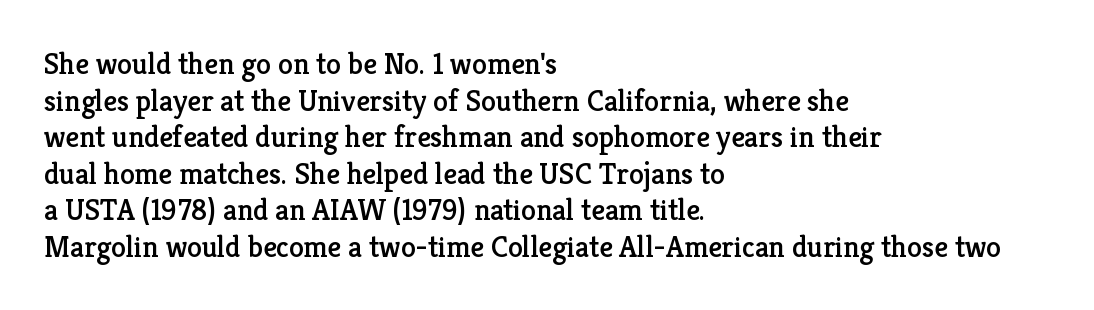
The image shows 30 px serif type, upright; set left-aligned, line spacing 1.22x, normal letter spacing, not underlined; low stroke contrast and a medium x-height.
